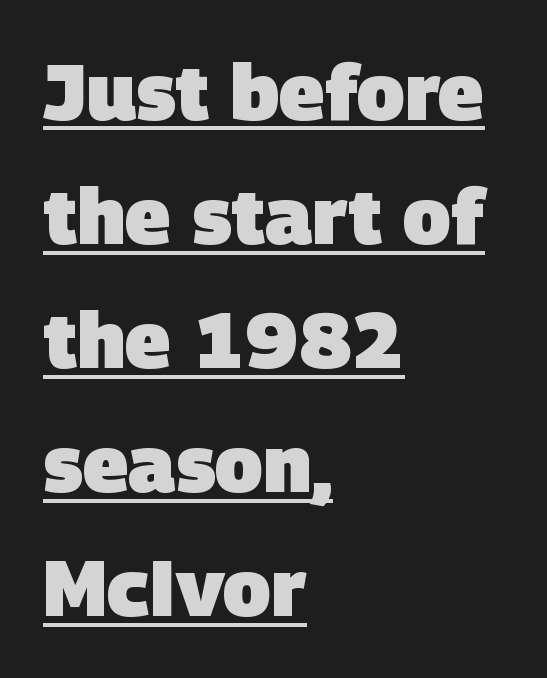
The glyphs are accompanied by a horizontal stroke just below them. Left-aligned paragraph, ragged on the right. Serifs: no, the terminals of the letterforms are clean. Here the designer chose a conventional face with non-uniform glyph widths. In terms of letterspacing, this is plain default setting. Chunky letters — that's bold for sure.
